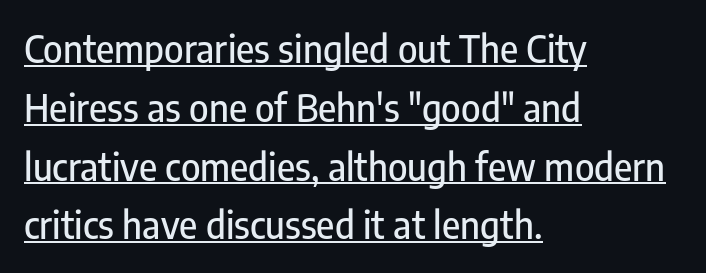
Q: Is the text italic (slanted)? A: No, it is upright.
Q: Is the typeface a serif or a sans-serif typeface? A: Sans-serif.
Q: Is the text underlined? A: Yes.
Q: How is the paragraph aligned? A: Left-aligned.
Q: Is the spacing between letters normal or unusually wide? A: Normal.
Q: Is the spacing between lines tight, normal or loose? A: Normal.
Q: Width (condensed, normal, or wide)? A: Condensed.
Q: Stroke contrast? A: Low.
Q: x-height? A: Medium.
Q: Monospaced? A: No.
